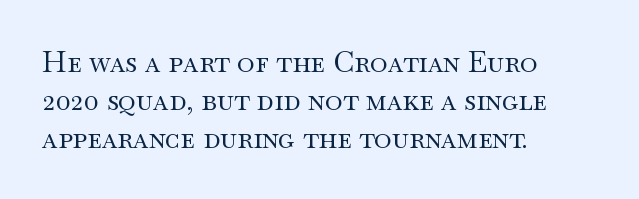
{"serif": "yes", "italic": "no", "bold": "no", "weight": "regular", "width": "wide", "stroke_contrast": "medium", "x_height": "small", "monospaced": "no", "underline": "no", "align": "left", "line_spacing": "normal", "line_spacing_ratio": 1.26, "letter_spacing": "normal", "letter_spacing_em": 0.0, "glyph_px": 30}
